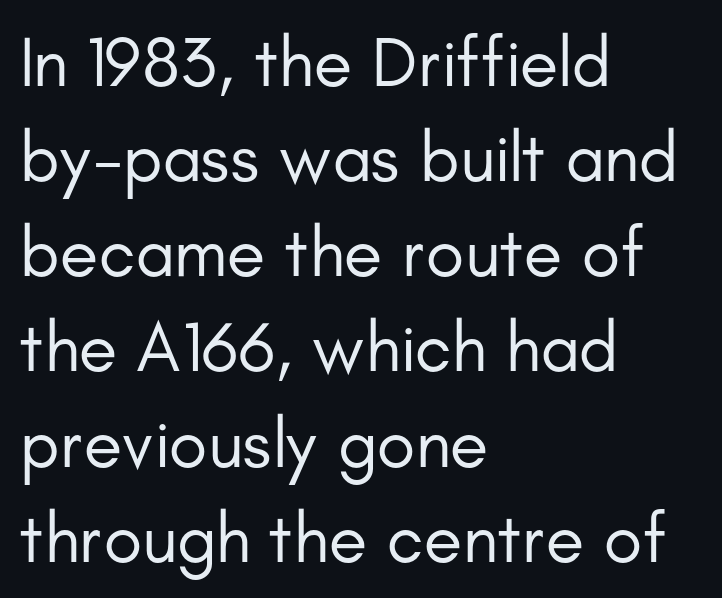
{"serif": "no", "italic": "no", "bold": "no", "weight": "regular", "width": "normal", "stroke_contrast": "low", "x_height": "small", "monospaced": "no", "underline": "no", "align": "left", "line_spacing": "normal", "line_spacing_ratio": 1.34, "letter_spacing": "normal", "letter_spacing_em": 0.0, "glyph_px": 71}
